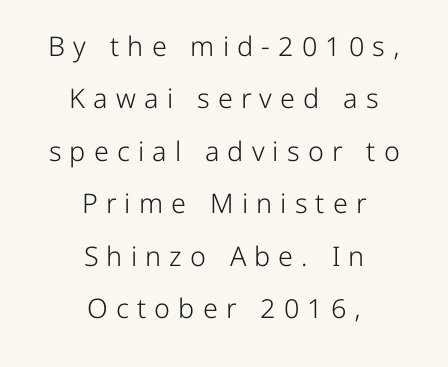
The letters stand straight up with perfectly vertical stems. Compared with typical body copy, the letter spacing here is much looser. Airy leading. The passage shown is not underscored anywhere. Stroke mass is kept to a normal reading level or below. The paragraph shown floats in the horizontal middle.
